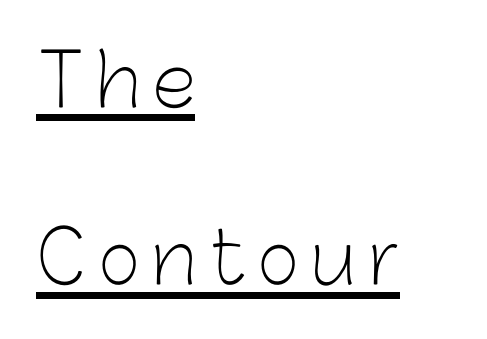
The image shows 72 px light sans-serif type, upright; set left-aligned, loose line spacing (2.46x), underlined; low stroke contrast and a medium x-height.
